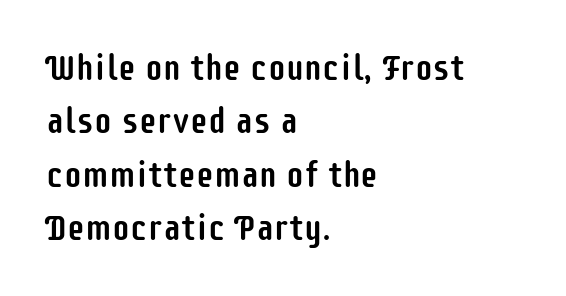
The specimen omits any rule beneath the text block's lines. Tall strokes in this sample are plumb rather than angled. What kind of face is this? One without serifs — a sans. Notice how the passage keeps a crisp vertical edge on the left only.
